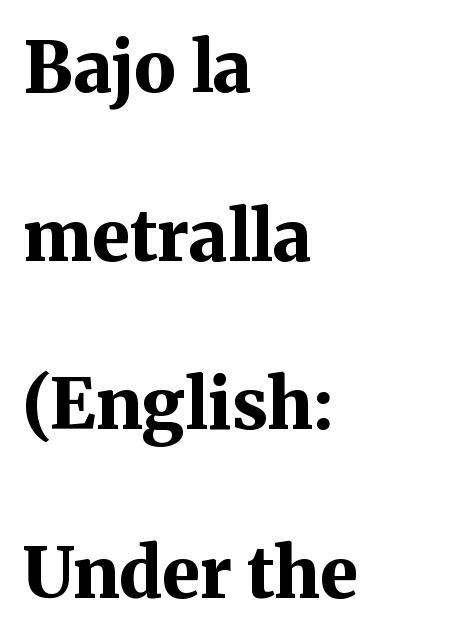
{"serif": "yes", "italic": "no", "bold": "yes", "weight": "bold", "width": "normal", "stroke_contrast": "medium", "x_height": "medium", "monospaced": "no", "underline": "no", "align": "left", "line_spacing": "loose", "line_spacing_ratio": 2.41, "letter_spacing": "normal", "letter_spacing_em": 0.0, "glyph_px": 70}
